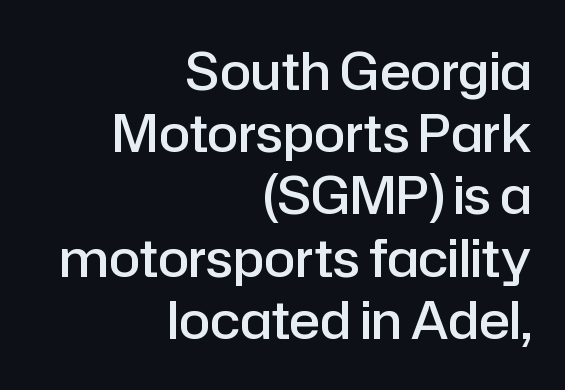
The image shows 51 px semibold sans-serif type, upright; set right-aligned, line spacing 1.22x, normal letter spacing, not underlined; low stroke contrast and a medium x-height.
